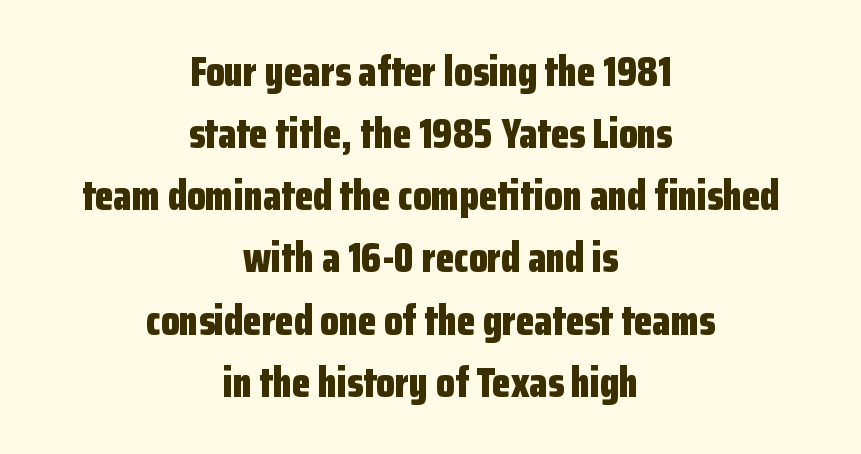
{"serif": "no", "italic": "no", "bold": "yes", "weight": "bold", "width": "condensed", "stroke_contrast": "low", "x_height": "medium", "monospaced": "no", "underline": "no", "align": "center", "line_spacing": "normal", "line_spacing_ratio": 1.48, "letter_spacing": "normal", "letter_spacing_em": 0.0, "glyph_px": 42}
